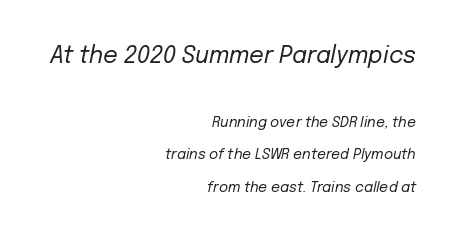
{"italic": "yes", "lean": "right", "slant_degrees": 12, "bold": "no", "underline": "no", "align": "right", "line_spacing": "loose", "line_spacing_ratio": 2.3, "letter_spacing": "normal", "letter_spacing_em": 0.0, "larger_block": "first", "size_ratio": 1.64, "glyph_px": 23}
